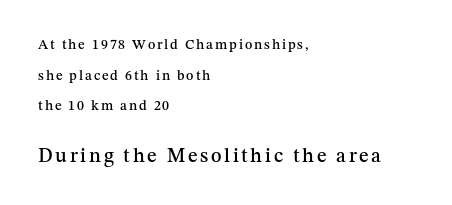
{"italic": "no", "underline": "no", "align": "left", "line_spacing": "loose", "line_spacing_ratio": 2.19, "larger_block": "second", "size_ratio": 1.43, "glyph_px": 20}
